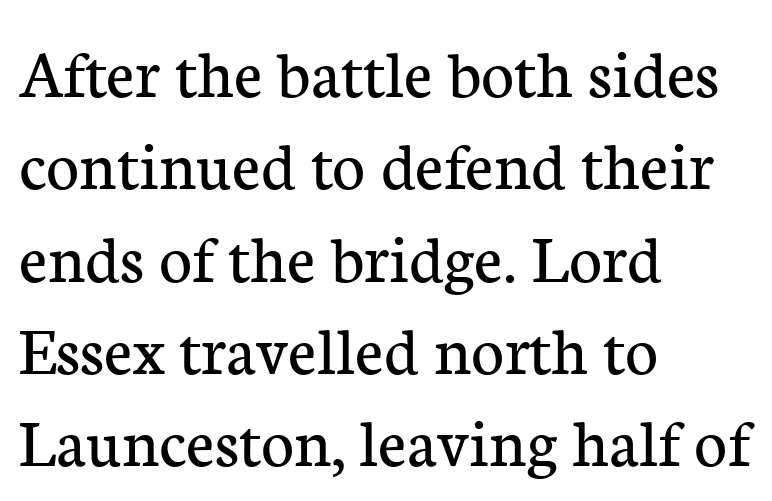
Q: Is the text bold? A: No.
Q: Is the text italic (slanted)? A: No, it is upright.
Q: Is the typeface a serif or a sans-serif typeface? A: Serif.
Q: Is the text underlined? A: No.
Q: How is the paragraph aligned? A: Left-aligned.
Q: Is the spacing between letters normal or unusually wide? A: Normal.
Q: Is the spacing between lines tight, normal or loose? A: Normal.
Q: Width (condensed, normal, or wide)? A: Normal.
Q: Stroke contrast? A: Low.
Q: x-height? A: Medium.
Q: Monospaced? A: No.
